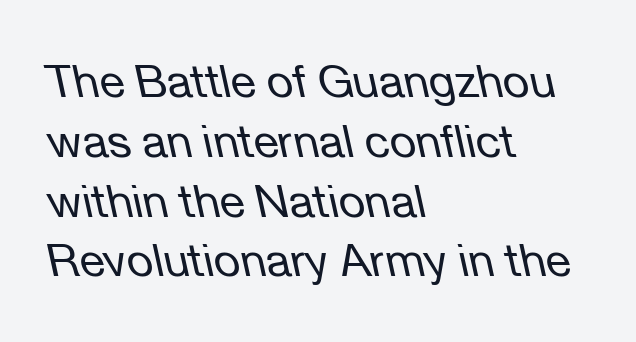
Q: Is the text bold? A: No.
Q: Is the text italic (slanted)? A: Yes, it leans left by about 12 degrees.
Q: Is the text underlined? A: No.
Q: How is the paragraph aligned? A: Left-aligned.
Q: Is the spacing between letters normal or unusually wide? A: Normal.
Q: Is the spacing between lines tight, normal or loose? A: Normal.
Q: Width (condensed, normal, or wide)? A: Normal.
Q: Stroke contrast? A: Low.
Q: x-height? A: Medium.
Q: Monospaced? A: No.
